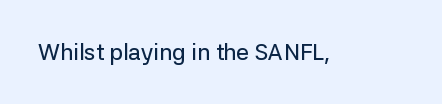
Each word holds together tightly as a unit, with standard inter-letter gaps. Posture: upright roman. The specimen omits any rule beneath the text block's lines.
